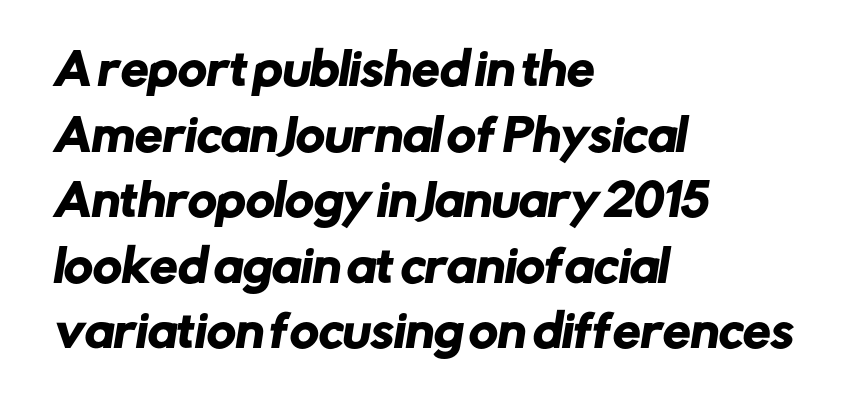
Unlike a traditional serif, this face leaves its strokes unadorned. Honestly, the row spacing looks completely unremarkable. Observe the ordinary spacing: letters are neighbours, not strangers. The compositor pushed each line to the left boundary.
